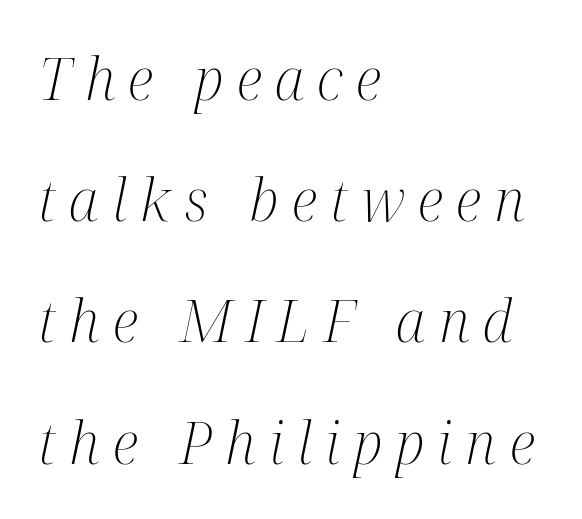
The image shows 58 px light, condensed serif type, italic (leaning right); set left-aligned, loose line spacing (2.09x), unusually wide letter spacing (+0.23 em), not underlined; medium stroke contrast and a medium x-height.
